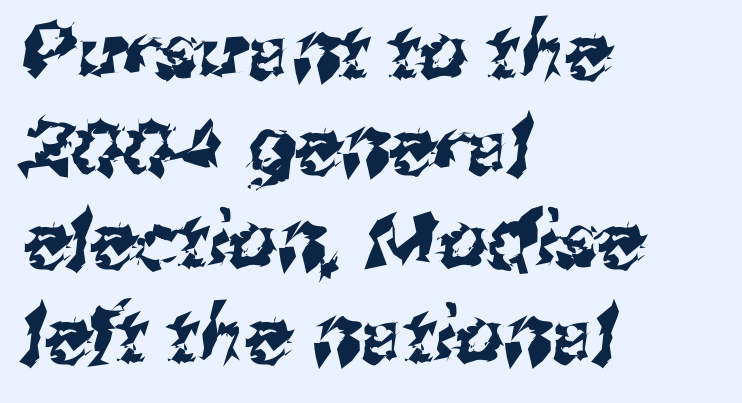
{"serif": "no", "width": "normal", "stroke_contrast": "medium", "x_height": "medium", "monospaced": "no", "underline": "no", "align": "left", "line_spacing_ratio": 1.23, "letter_spacing": "normal", "letter_spacing_em": 0.0, "glyph_px": 77}
